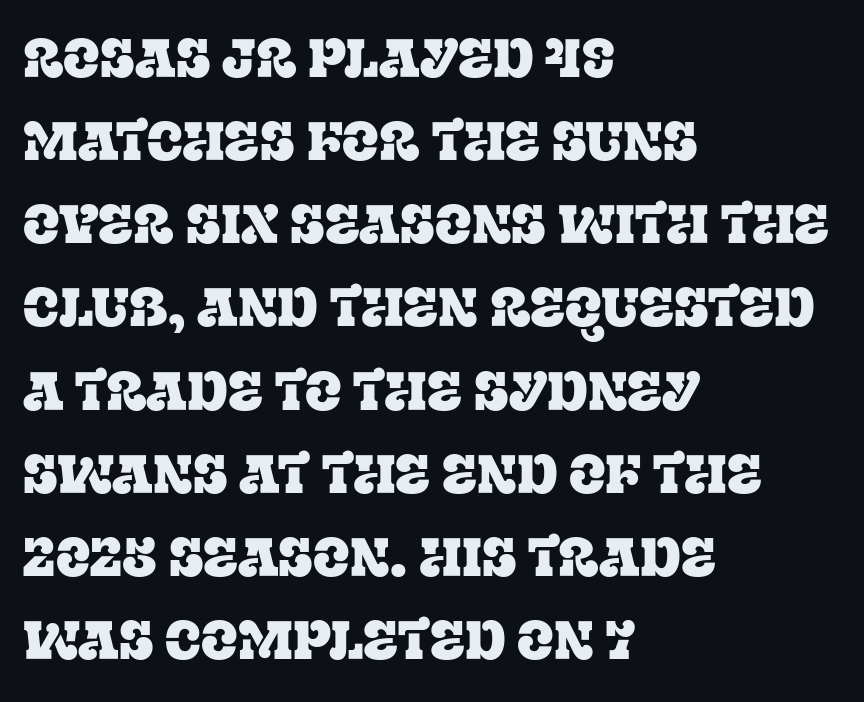
Leading: standard. This is serif lettering, the kind often seen in printed books. Observe the ordinary spacing: letters are neighbours, not strangers. Only glyphs here, with clear space below each row. Where is the straight margin? On the left. Character widths vary here, with narrow letters taking less room than wide ones.
